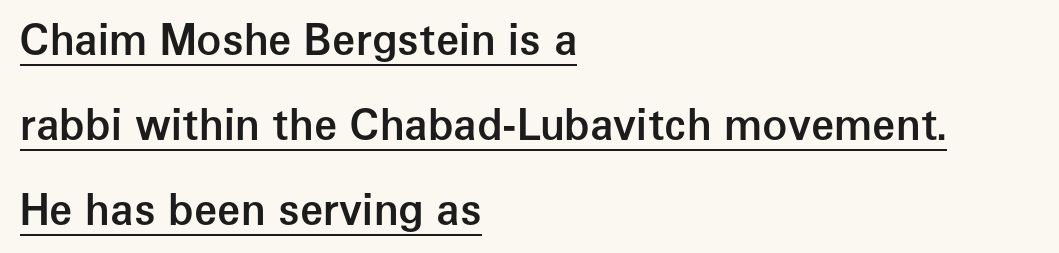
Q: Is the text bold? A: Semi-bold.
Q: Is the text italic (slanted)? A: No, it is upright.
Q: Is the typeface a serif or a sans-serif typeface? A: Sans-serif.
Q: Is the text underlined? A: Yes.
Q: How is the paragraph aligned? A: Left-aligned.
Q: Is the spacing between letters normal or unusually wide? A: Normal.
Q: Is the spacing between lines tight, normal or loose? A: Loose.
Q: Width (condensed, normal, or wide)? A: Normal.
Q: Stroke contrast? A: Low.
Q: x-height? A: Medium.
Q: Monospaced? A: No.
